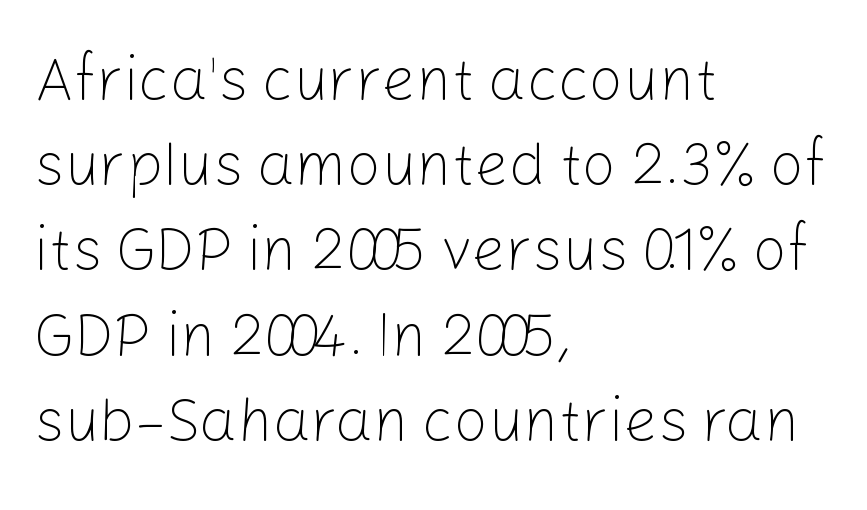
Q: Is the text bold? A: No.
Q: Is the text italic (slanted)? A: No, it is upright.
Q: Is the typeface a serif or a sans-serif typeface? A: Sans-serif.
Q: Is the text underlined? A: No.
Q: How is the paragraph aligned? A: Left-aligned.
Q: Is the spacing between letters normal or unusually wide? A: Normal.
Q: Is the spacing between lines tight, normal or loose? A: Normal.
Q: Width (condensed, normal, or wide)? A: Normal.
Q: Stroke contrast? A: Low.
Q: x-height? A: Medium.
Q: Monospaced? A: No.
